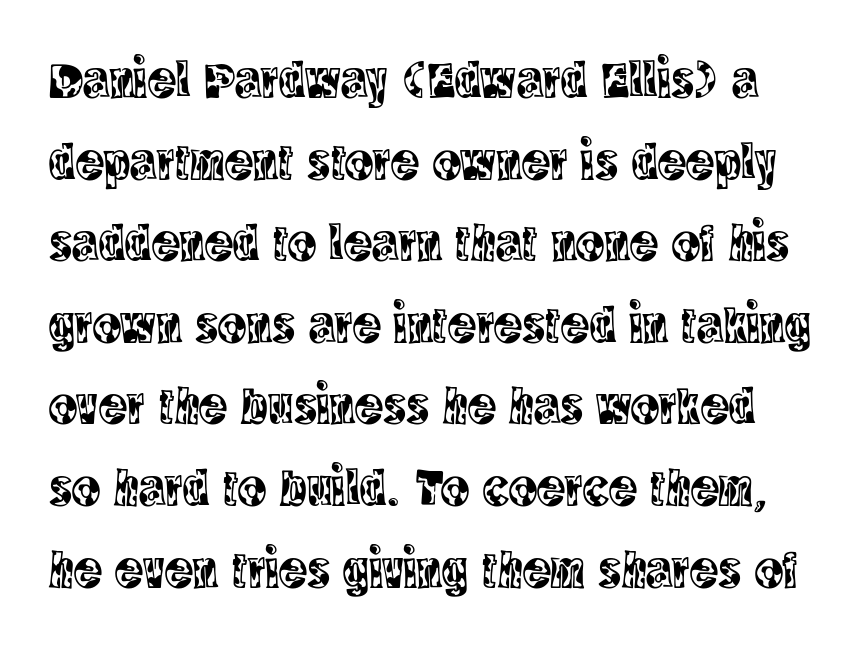
The image shows 53 px condensed serif type, upright; set normal line spacing (1.54x), normal letter spacing, not underlined; a large x-height.
